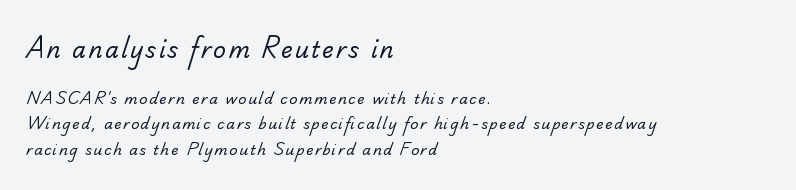
{"bold": "no", "underline": "no", "align": "left", "line_spacing_ratio": 1.83, "larger_block": "first", "size_ratio": 1.57, "glyph_px": 22}
